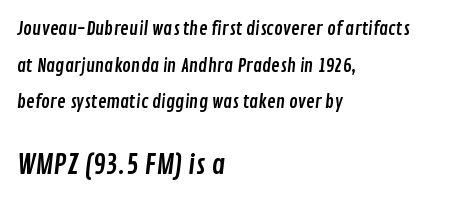
The image shows 27 px text type; set left-aligned, loose line spacing (2.03x), normal letter spacing, not underlined; the second (bottom) block is 1.5x larger.
